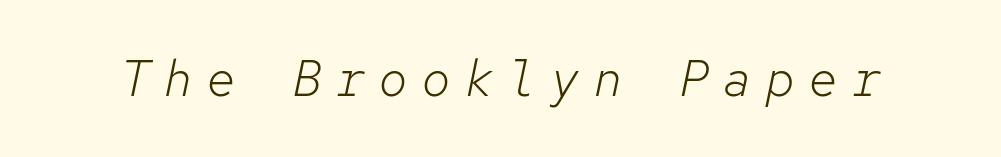
Q: Is the text bold? A: No.
Q: Is the text italic (slanted)? A: Yes, it leans right by about 12 degrees.
Q: Is the text underlined? A: No.
Q: Is the spacing between letters normal or unusually wide? A: Unusually wide.
Q: Width (condensed, normal, or wide)? A: Normal.
Q: Stroke contrast? A: Low.
Q: x-height? A: Medium.
Q: Monospaced? A: Yes.
